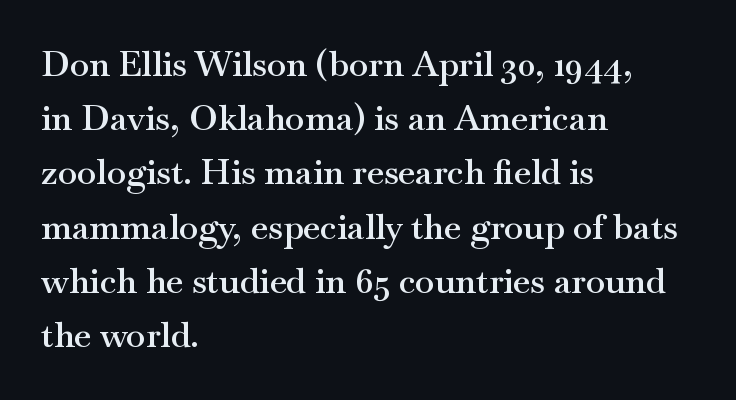
Q: Is the text bold? A: Semi-bold.
Q: Is the text italic (slanted)? A: No, it is upright.
Q: Is the typeface a serif or a sans-serif typeface? A: Serif.
Q: Is the text underlined? A: No.
Q: How is the paragraph aligned? A: Left-aligned.
Q: Is the spacing between letters normal or unusually wide? A: Normal.
Q: Is the spacing between lines tight, normal or loose? A: Normal.
Q: Width (condensed, normal, or wide)? A: Wide.
Q: Stroke contrast? A: Medium.
Q: x-height? A: Small.
Q: Monospaced? A: No.
